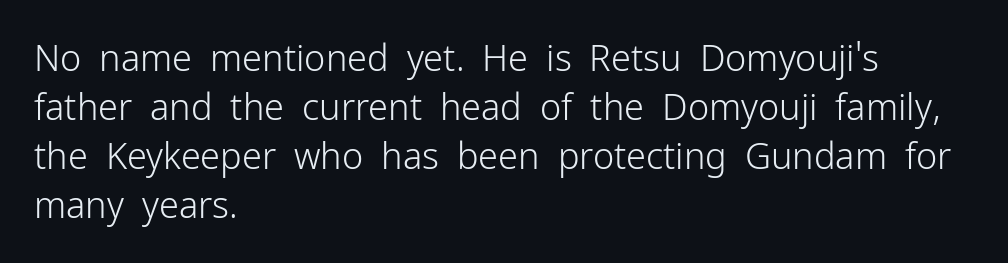
{"serif": "no", "italic": "no", "bold": "no", "weight": "light", "width": "normal", "stroke_contrast": "low", "x_height": "medium", "monospaced": "no", "underline": "no", "align": "left", "line_spacing": "normal", "line_spacing_ratio": 1.36, "letter_spacing": "normal", "letter_spacing_em": 0.0, "glyph_px": 36}
